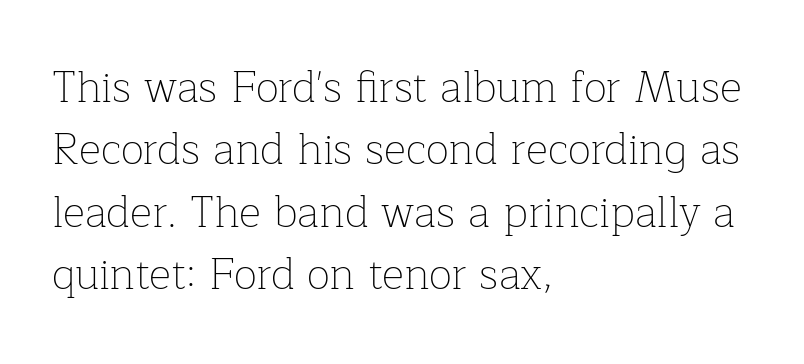
{"serif": "yes", "italic": "no", "bold": "no", "weight": "thin", "width": "normal", "stroke_contrast": "low", "x_height": "medium", "monospaced": "no", "underline": "no", "align": "left", "line_spacing": "normal", "line_spacing_ratio": 1.45, "letter_spacing": "normal", "letter_spacing_em": 0.0, "glyph_px": 43}
